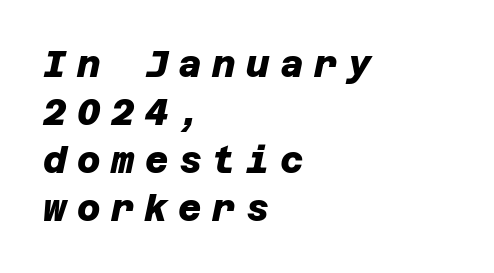
Q: Is the text bold? A: Yes.
Q: Is the typeface a serif or a sans-serif typeface? A: Sans-serif.
Q: Is the text underlined? A: No.
Q: How is the paragraph aligned? A: Left-aligned.
Q: Is the spacing between letters normal or unusually wide? A: Unusually wide.
Q: Is the spacing between lines tight, normal or loose? A: Normal.
Q: Width (condensed, normal, or wide)? A: Normal.
Q: Stroke contrast? A: Low.
Q: x-height? A: Large.
